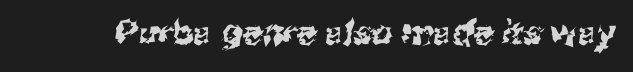
The image shows 33 px sans-serif type; set normal letter spacing, not underlined; medium stroke contrast and a medium x-height.
